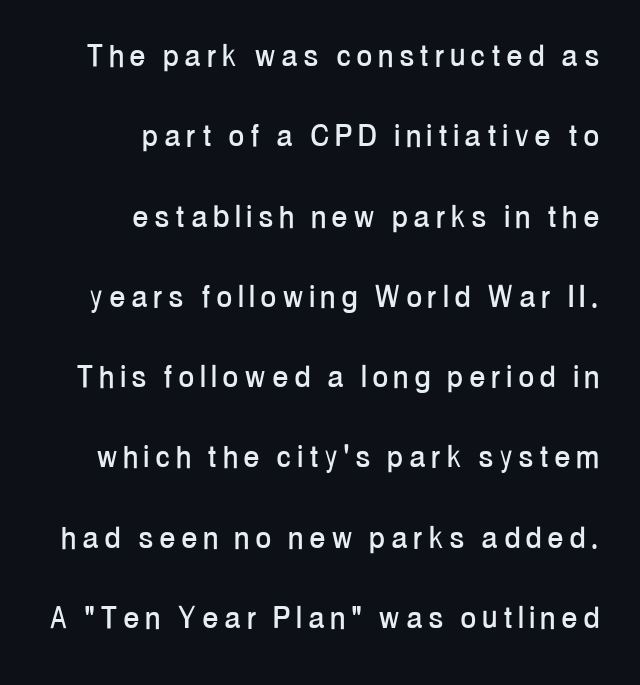
{"serif": "no", "italic": "no", "width": "condensed", "stroke_contrast": "low", "x_height": "medium", "monospaced": "no", "underline": "no", "align": "right", "line_spacing": "loose", "line_spacing_ratio": 2.17, "glyph_px": 37}
